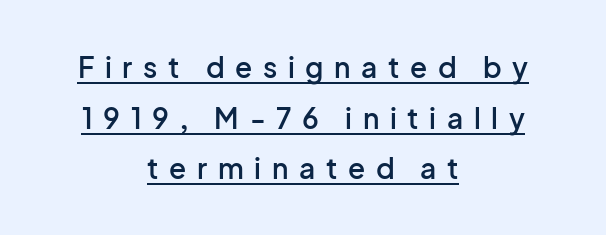
{"serif": "no", "italic": "no", "bold": "semi", "weight": "semibold", "width": "normal", "stroke_contrast": "low", "x_height": "medium", "monospaced": "no", "underline": "yes", "align": "center", "line_spacing_ratio": 1.81, "letter_spacing": "wide", "letter_spacing_em": 0.38, "glyph_px": 28}
